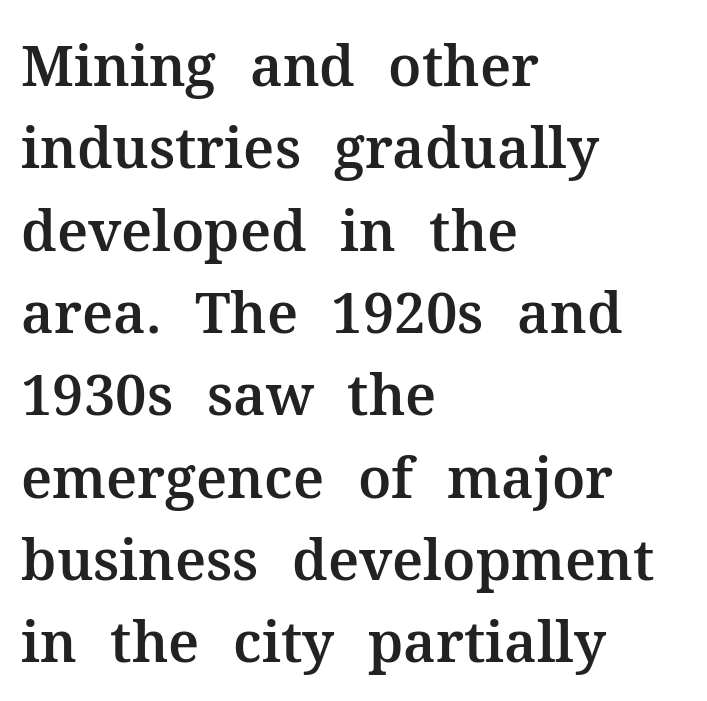
{"serif": "yes", "italic": "no", "width": "normal", "stroke_contrast": "medium", "x_height": "medium", "monospaced": "no", "underline": "no", "align": "left", "line_spacing": "normal", "line_spacing_ratio": 1.47, "letter_spacing": "normal", "letter_spacing_em": 0.0, "glyph_px": 56}
